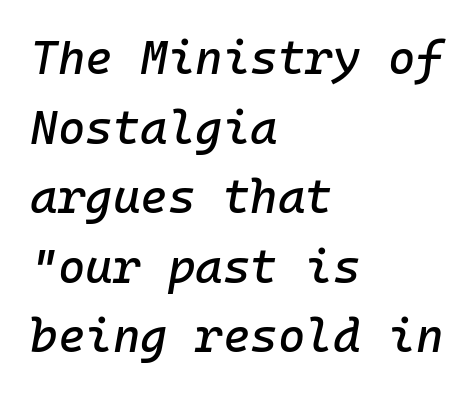
Q: Is the text italic (slanted)? A: Yes, it leans right by about 10 degrees.
Q: Is the text underlined? A: No.
Q: How is the paragraph aligned? A: Left-aligned.
Q: Is the spacing between letters normal or unusually wide? A: Normal.
Q: Is the spacing between lines tight, normal or loose? A: Normal.
Q: Width (condensed, normal, or wide)? A: Normal.
Q: Stroke contrast? A: Low.
Q: x-height? A: Medium.
Q: Monospaced? A: Yes.
